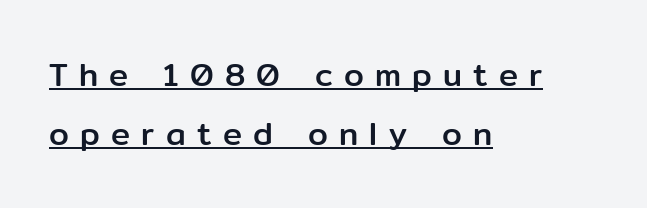
Q: Is the text italic (slanted)? A: No, it is upright.
Q: Is the typeface a serif or a sans-serif typeface? A: Sans-serif.
Q: Is the text underlined? A: Yes.
Q: How is the paragraph aligned? A: Left-aligned.
Q: Is the spacing between letters normal or unusually wide? A: Unusually wide.
Q: Width (condensed, normal, or wide)? A: Normal.
Q: Stroke contrast? A: Low.
Q: x-height? A: Medium.
Q: Monospaced? A: No.
